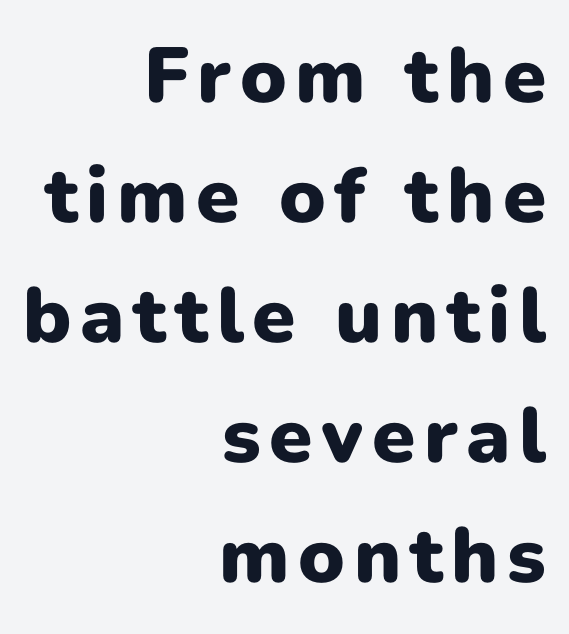
{"serif": "no", "italic": "no", "bold": "yes", "weight": "heavy", "width": "normal", "stroke_contrast": "low", "x_height": "medium", "monospaced": "no", "underline": "no", "align": "right", "line_spacing": "normal", "line_spacing_ratio": 1.54, "glyph_px": 78}
